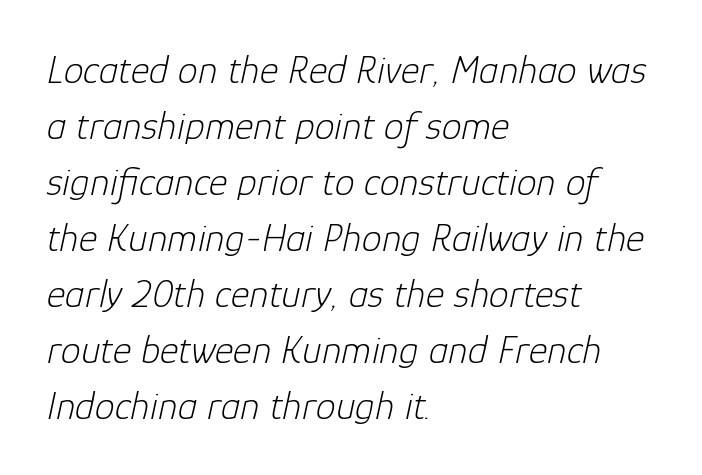
{"italic": "yes", "lean": "right", "slant_degrees": 12, "bold": "no", "weight": "light", "width": "normal", "stroke_contrast": "low", "x_height": "medium", "monospaced": "no", "underline": "no", "align": "left", "line_spacing": "normal", "line_spacing_ratio": 1.4, "letter_spacing": "normal", "letter_spacing_em": 0.0, "glyph_px": 40}
